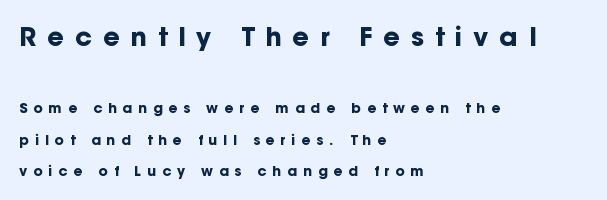
The image shows 26 px bold type, upright; set left-aligned, loose line spacing (2.25x), unusually wide letter spacing (+0.42 em), not underlined; the first (top) block is 1.86x larger.
